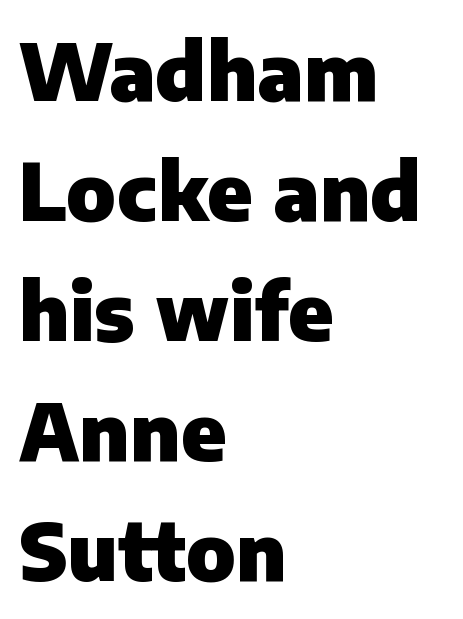
Successive baselines arrive at the customary interval. Does the weight exceed regular? Yes, all the way to bold. Glance below the letters and you will spot only blank space. Letterform terminals end flat and unadorned throughout the passage. The rag falls on the right side of this text block. The axis of the letterforms is exactly vertical.
